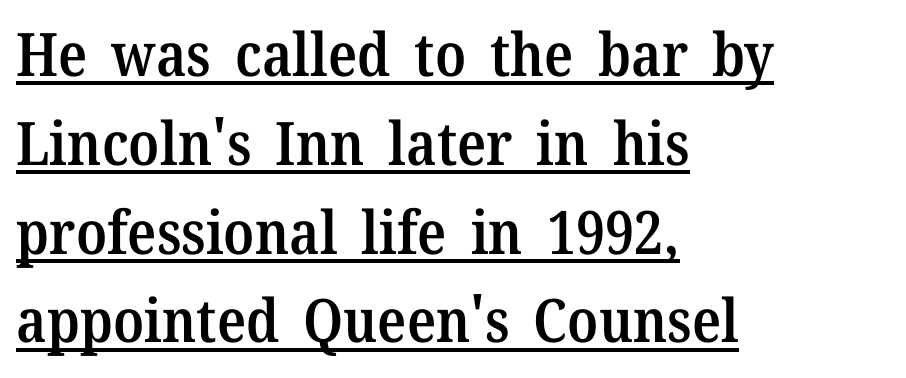
The image shows 60 px semibold serif type, upright; set left-aligned, normal line spacing (1.48x), normal letter spacing, underlined; medium stroke contrast and a medium x-height.
